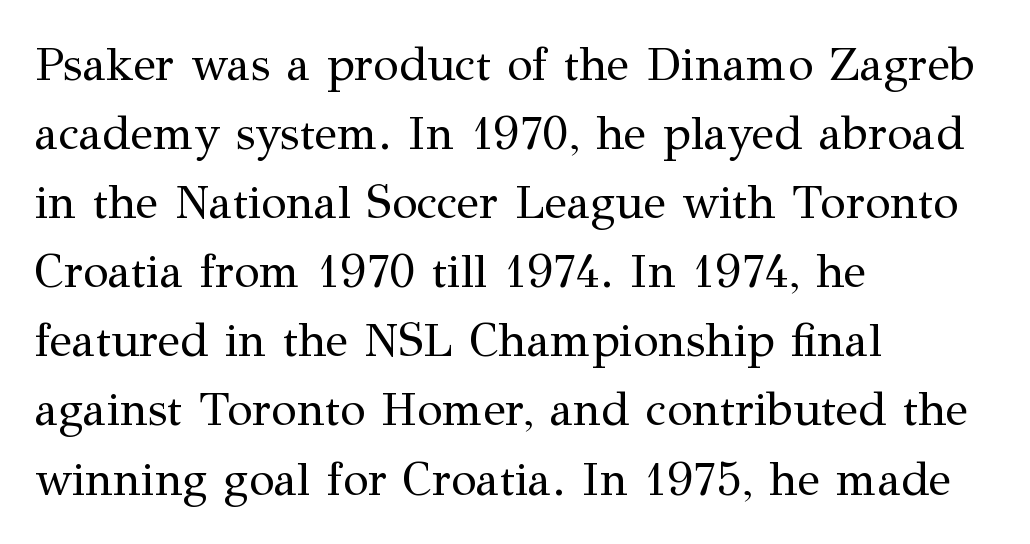
{"serif": "yes", "italic": "no", "bold": "no", "weight": "regular", "width": "normal", "stroke_contrast": "medium", "x_height": "medium", "monospaced": "no", "underline": "no", "align": "left", "line_spacing": "normal", "line_spacing_ratio": 1.47, "letter_spacing": "normal", "letter_spacing_em": 0.0, "glyph_px": 47}
